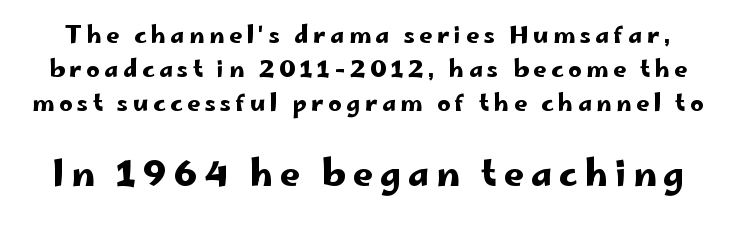
The image shows 35 px wide sans-serif type, upright; set normal line spacing (1.48x), unusually wide letter spacing (+0.2 em), not underlined; the second (bottom) block is 1.52x larger; low stroke contrast and a small x-height.
